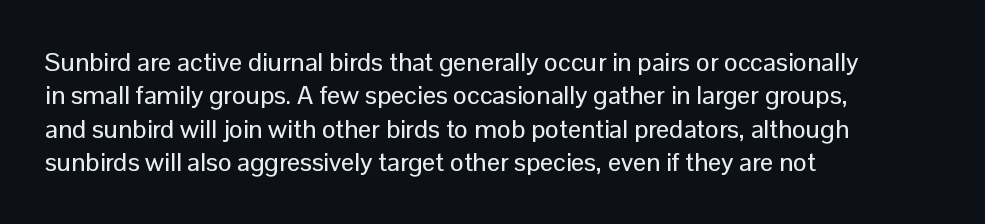
Q: Is the text italic (slanted)? A: No, it is upright.
Q: Is the text underlined? A: No.
Q: How is the paragraph aligned? A: Left-aligned.
Q: Is the spacing between letters normal or unusually wide? A: Normal.
Q: Is the spacing between lines tight, normal or loose? A: Normal.
